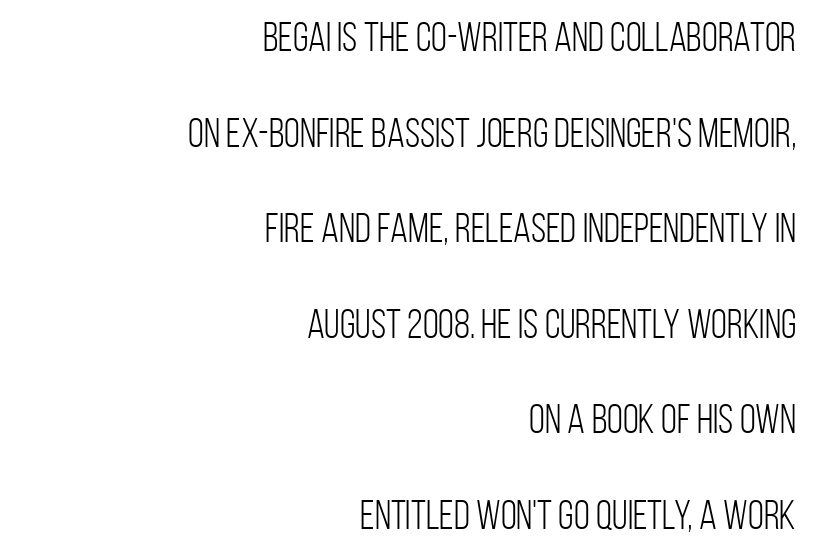
Q: Is the text bold? A: No.
Q: Is the text italic (slanted)? A: No, it is upright.
Q: Is the typeface a serif or a sans-serif typeface? A: Sans-serif.
Q: Is the text underlined? A: No.
Q: How is the paragraph aligned? A: Right-aligned.
Q: Is the spacing between letters normal or unusually wide? A: Normal.
Q: Is the spacing between lines tight, normal or loose? A: Loose.
Q: Width (condensed, normal, or wide)? A: Condensed.
Q: Stroke contrast? A: Low.
Q: x-height? A: Large.
Q: Monospaced? A: No.
